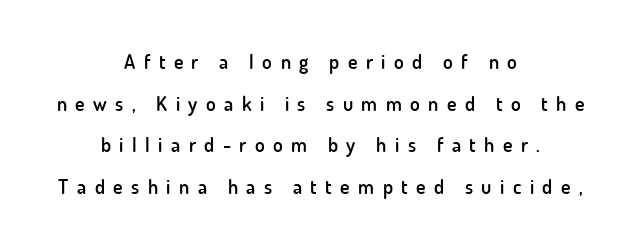
Q: Is the text bold? A: Semi-bold.
Q: Is the text italic (slanted)? A: No, it is upright.
Q: Is the text underlined? A: No.
Q: How is the paragraph aligned? A: Centered.
Q: Is the spacing between letters normal or unusually wide? A: Unusually wide.
Q: Is the spacing between lines tight, normal or loose? A: Loose.
